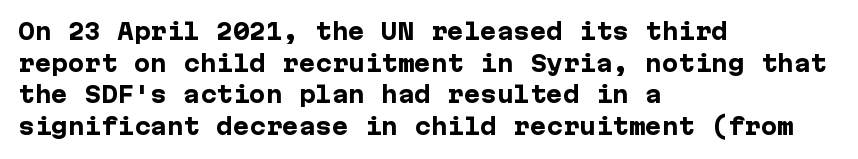
Q: Is the text bold? A: Yes.
Q: Is the text italic (slanted)? A: No, it is upright.
Q: Is the text underlined? A: No.
Q: How is the paragraph aligned? A: Left-aligned.
Q: Is the spacing between letters normal or unusually wide? A: Normal.
Q: Is the spacing between lines tight, normal or loose? A: Normal.
